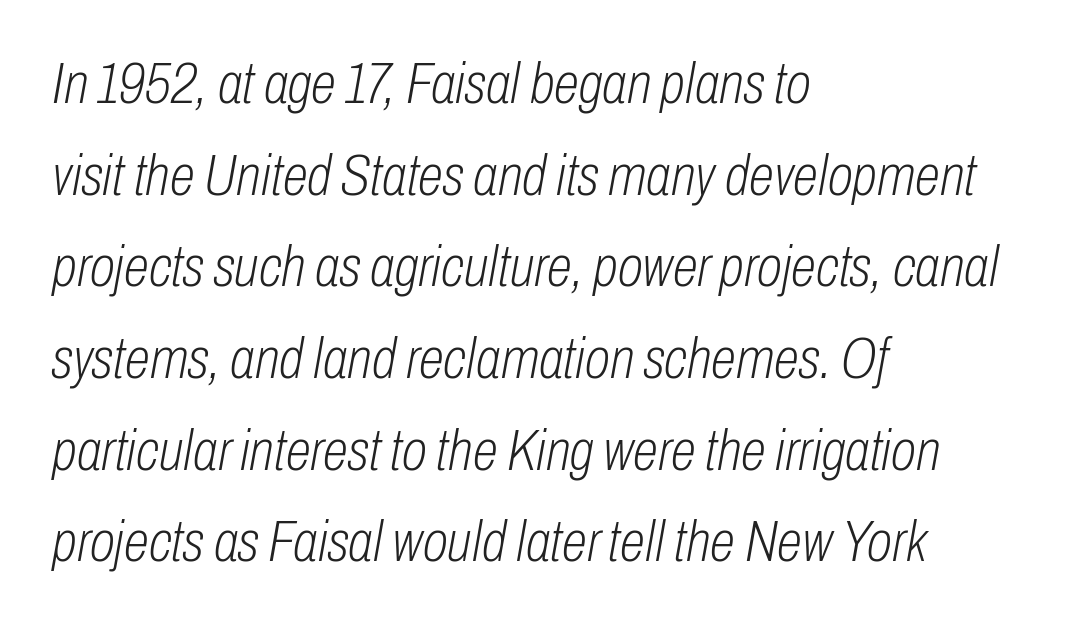
{"italic": "yes", "lean": "right", "slant_degrees": 10, "bold": "no", "weight": "light", "width": "condensed", "stroke_contrast": "low", "x_height": "medium", "monospaced": "no", "underline": "no", "align": "left", "line_spacing": "normal", "line_spacing_ratio": 1.58, "letter_spacing": "normal", "letter_spacing_em": 0.0, "glyph_px": 58}
